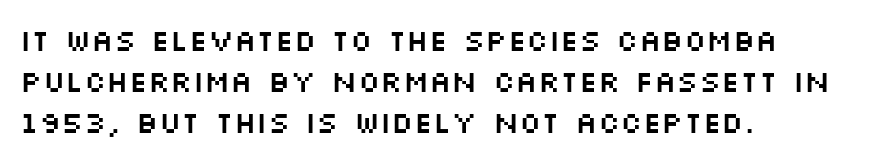
Q: Is the text italic (slanted)? A: No, it is upright.
Q: Is the typeface a serif or a sans-serif typeface? A: Sans-serif.
Q: Is the text underlined? A: No.
Q: How is the paragraph aligned? A: Left-aligned.
Q: Is the spacing between letters normal or unusually wide? A: Normal.
Q: Is the spacing between lines tight, normal or loose? A: Normal.
Q: Width (condensed, normal, or wide)? A: Wide.
Q: Stroke contrast? A: Medium.
Q: x-height? A: Large.
Q: Monospaced? A: No.
